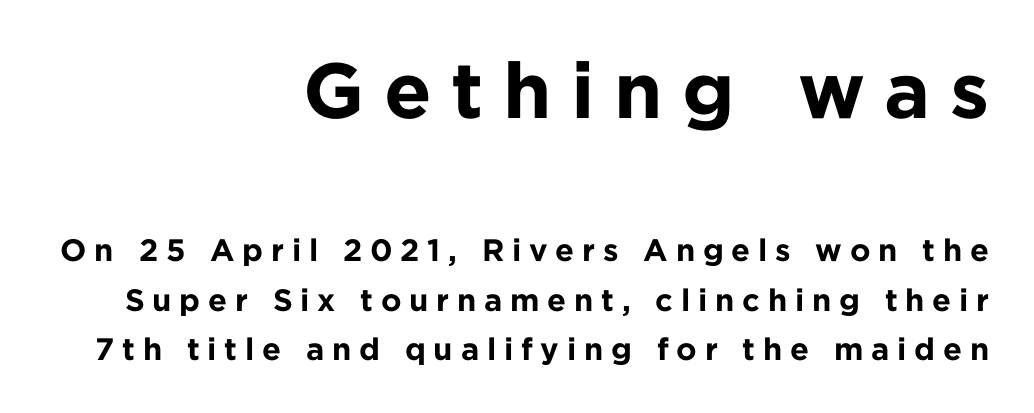
Q: Is the text bold? A: Yes.
Q: Is the text italic (slanted)? A: No, it is upright.
Q: Is the typeface a serif or a sans-serif typeface? A: Sans-serif.
Q: Is the text underlined? A: No.
Q: How is the paragraph aligned? A: Right-aligned.
Q: Is the spacing between letters normal or unusually wide? A: Unusually wide.
Q: Is the spacing between lines tight, normal or loose? A: Normal.
Q: Which block of text is set in a larger size, the first (top) or the second (bottom)? A: The first (top) one.
Q: Width (condensed, normal, or wide)? A: Normal.
Q: Stroke contrast? A: Low.
Q: x-height? A: Medium.
Q: Monospaced? A: No.
